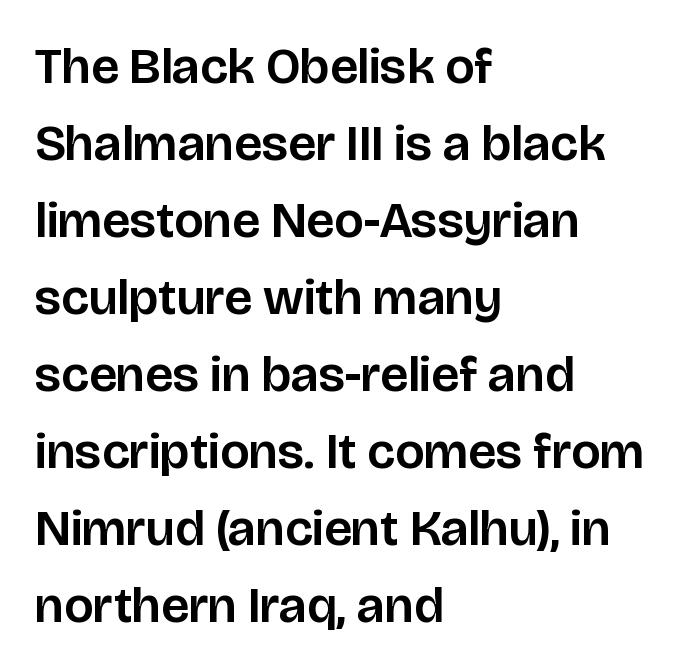
{"serif": "no", "italic": "no", "width": "normal", "stroke_contrast": "low", "x_height": "large", "monospaced": "no", "underline": "no", "align": "left", "line_spacing": "normal", "line_spacing_ratio": 1.51, "letter_spacing": "normal", "letter_spacing_em": 0.0, "glyph_px": 51}
